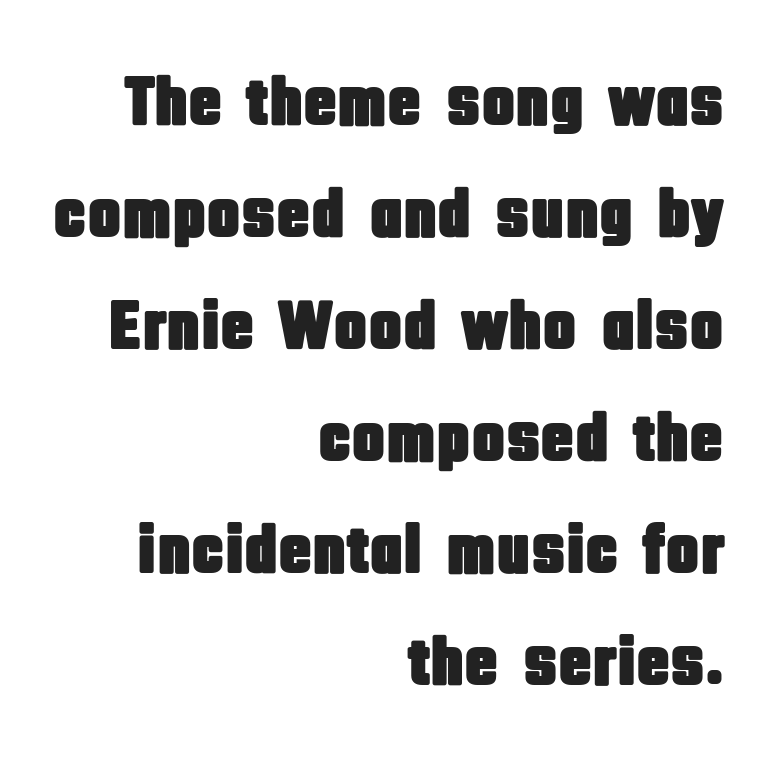
{"serif": "no", "italic": "no", "width": "condensed", "stroke_contrast": "low", "x_height": "large", "monospaced": "no", "underline": "no", "align": "right", "line_spacing": "normal", "line_spacing_ratio": 1.6, "letter_spacing": "normal", "letter_spacing_em": 0.0, "glyph_px": 70}
